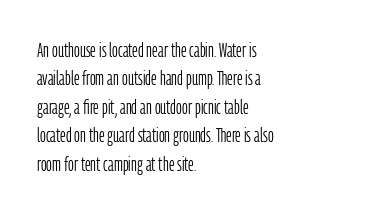
Glyph-to-glyph distance matches everyday printed text. One glance says typical: line gaps are just what's usual. A bare baseline throughout the passage. Does the lettering tilt? It doesn't — this is upright.
